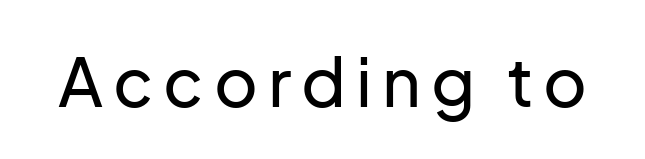
{"serif": "no", "italic": "no", "width": "normal", "stroke_contrast": "low", "x_height": "medium", "monospaced": "no", "underline": "no", "glyph_px": 67}
